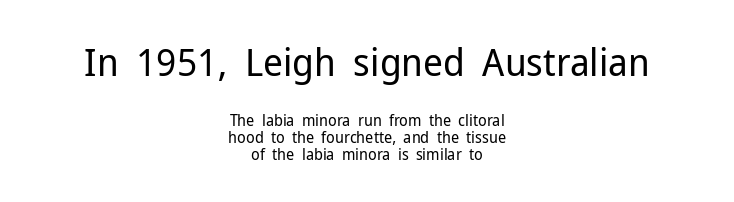
The image shows 39 px regular-weight sans-serif type, upright; set centered, tight line spacing (1.07x), normal letter spacing, not underlined; the first (top) block is 2.44x larger; low stroke contrast and a medium x-height.
